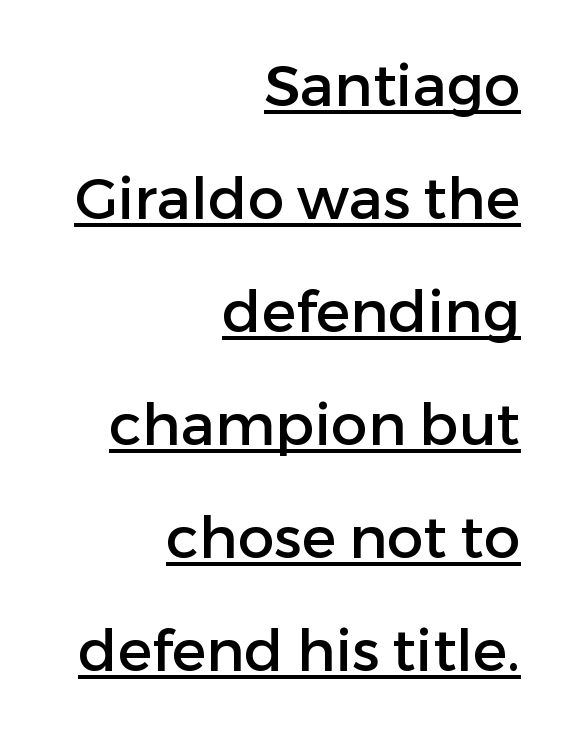
The image shows 58 px sans-serif type, upright; set right-aligned, loose line spacing (1.95x), normal letter spacing, underlined; low stroke contrast and a medium x-height.
